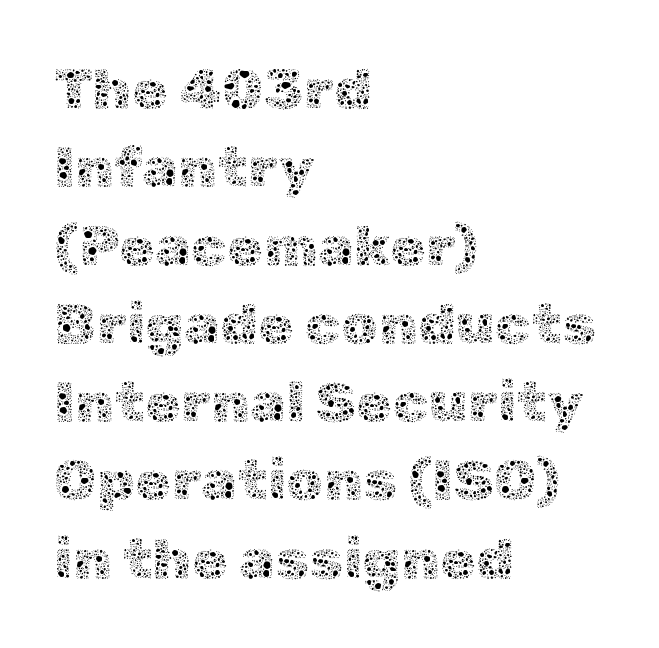
The image shows 58 px thin type, upright; set left-aligned, normal line spacing (1.35x), normal letter spacing, not underlined; a medium x-height.
